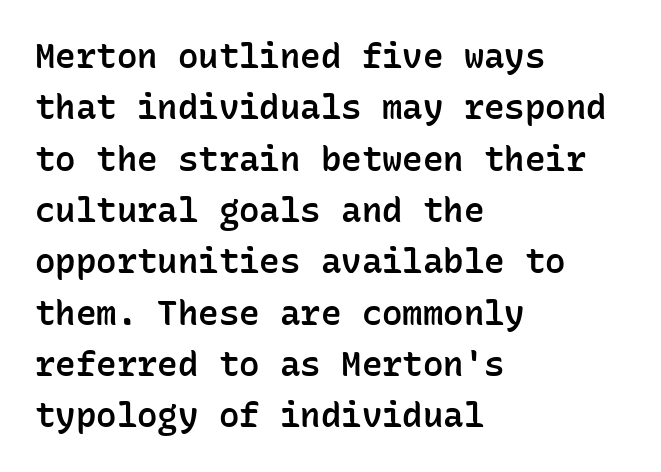
The rendering uses a moderate line-height, typical for paragraphs. Observe the absence of serifs on each vertical stroke in this sample. It's the straight-up-and-down kind of type. Letter spacing: default. Beneath every word, the page is bare. A bit beefed up — I'd call it semibold rather than bold.
